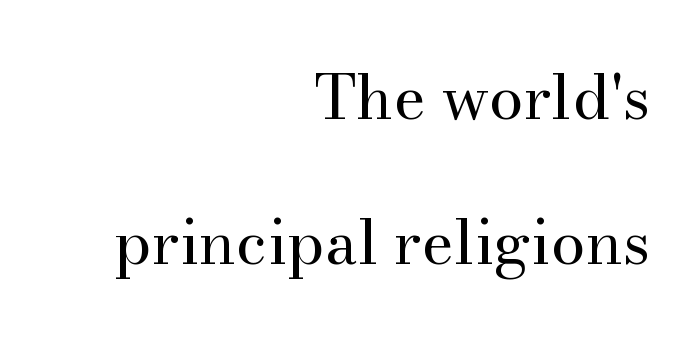
{"serif": "yes", "italic": "no", "bold": "no", "weight": "regular", "width": "normal", "stroke_contrast": "medium", "x_height": "small", "monospaced": "no", "underline": "no", "align": "right", "line_spacing": "loose", "line_spacing_ratio": 2.34, "letter_spacing": "normal", "letter_spacing_em": 0.0, "glyph_px": 62}
